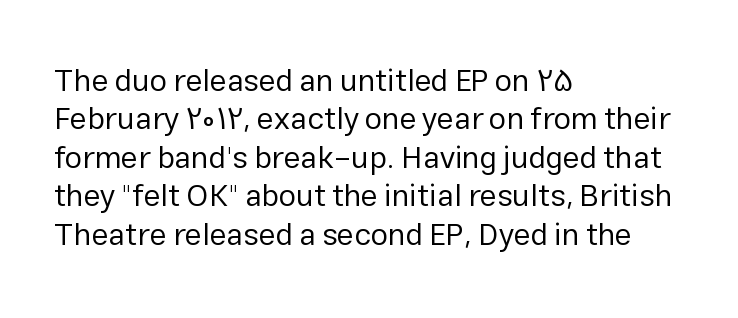
Q: Is the text bold? A: No.
Q: Is the text italic (slanted)? A: No, it is upright.
Q: Is the typeface a serif or a sans-serif typeface? A: Sans-serif.
Q: Is the text underlined? A: No.
Q: How is the paragraph aligned? A: Left-aligned.
Q: Is the spacing between letters normal or unusually wide? A: Normal.
Q: Width (condensed, normal, or wide)? A: Normal.
Q: Stroke contrast? A: Low.
Q: x-height? A: Medium.
Q: Monospaced? A: No.
